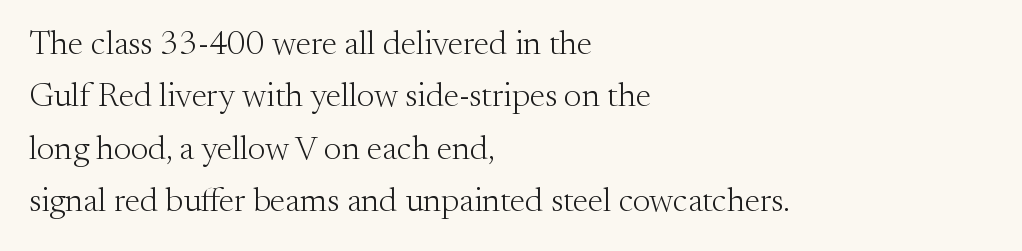
{"serif": "yes", "italic": "no", "bold": "no", "weight": "light", "width": "normal", "stroke_contrast": "medium", "x_height": "small", "monospaced": "no", "underline": "no", "align": "left", "line_spacing": "normal", "line_spacing_ratio": 1.54, "letter_spacing": "normal", "letter_spacing_em": 0.0, "glyph_px": 34}
